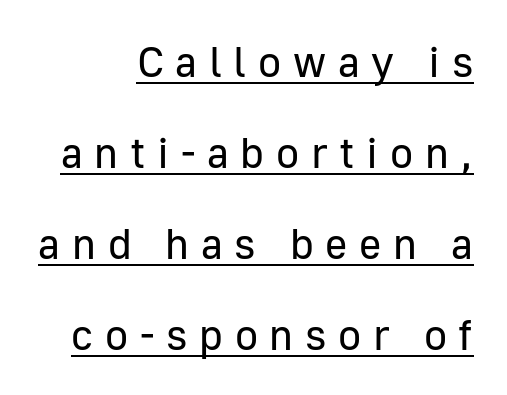
The passage shown has open, widely tracked lettering throughout. Do the characters align in a grid? No, the font is proportional. You could fit nearly another row in the gap between these rows. No feet cap the strokes, marking this as sans-serif type. This rendering features underlined lettering.
